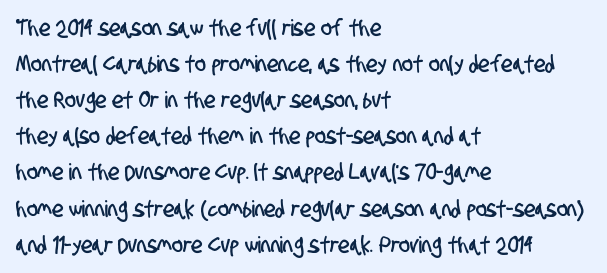
Q: Is the text underlined? A: No.
Q: How is the paragraph aligned? A: Left-aligned.
Q: Is the spacing between letters normal or unusually wide? A: Normal.
Q: Is the spacing between lines tight, normal or loose? A: Normal.
